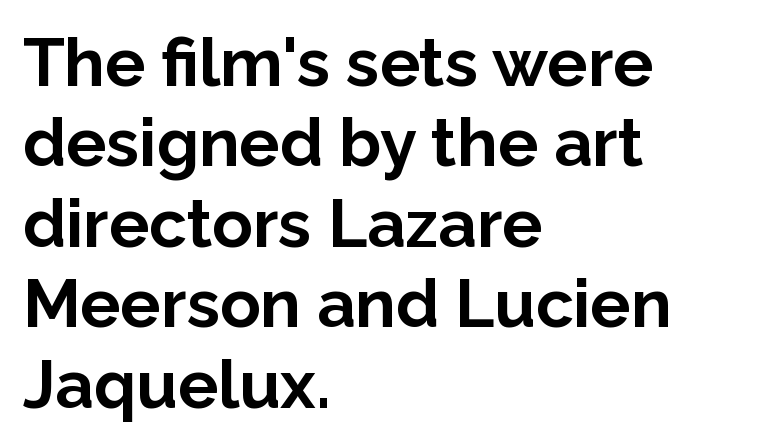
Short and long lines alike share a common starting point at left. The passage shown has conventional tracking throughout. The letters carry no serifs — their stems end cleanly without finishing strokes. The baseline area is clear. Bold? Absolutely — the strokes are thick and heavy. This is roman type, the default non-slanted kind.
